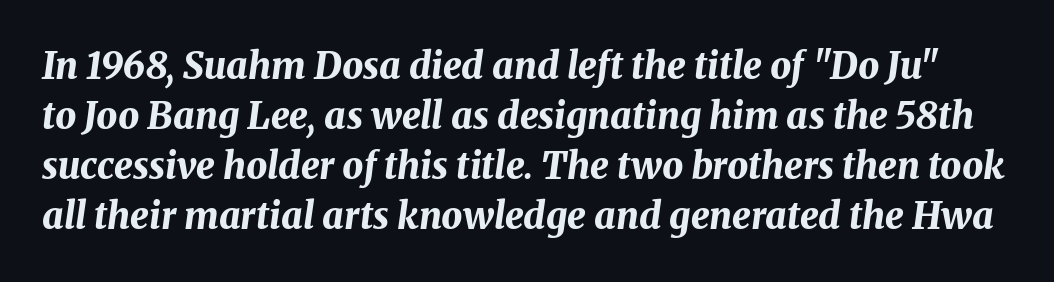
The image shows 37 px bold type, italic (leaning right); set normal line spacing (1.35x), normal letter spacing, not underlined; medium stroke contrast and a medium x-height.
